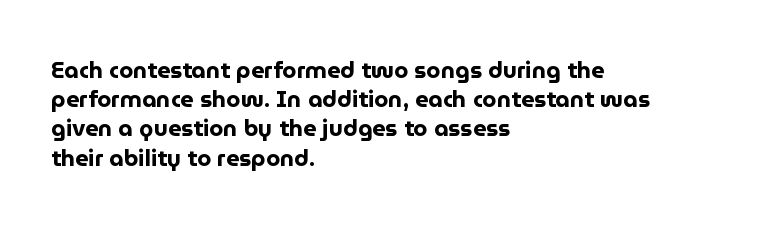
{"italic": "no", "bold": "yes", "underline": "no", "align": "left", "line_spacing": "normal", "line_spacing_ratio": 1.27, "letter_spacing": "normal", "letter_spacing_em": 0.0, "glyph_px": 23}
